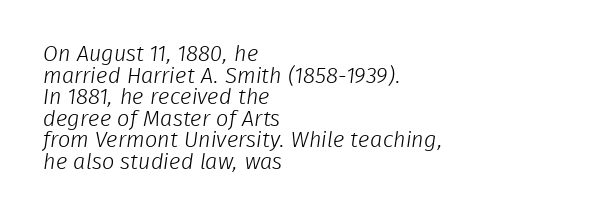
Q: Is the text bold? A: No.
Q: Is the text underlined? A: No.
Q: How is the paragraph aligned? A: Left-aligned.
Q: Is the spacing between letters normal or unusually wide? A: Normal.
Q: Is the spacing between lines tight, normal or loose? A: Tight.
